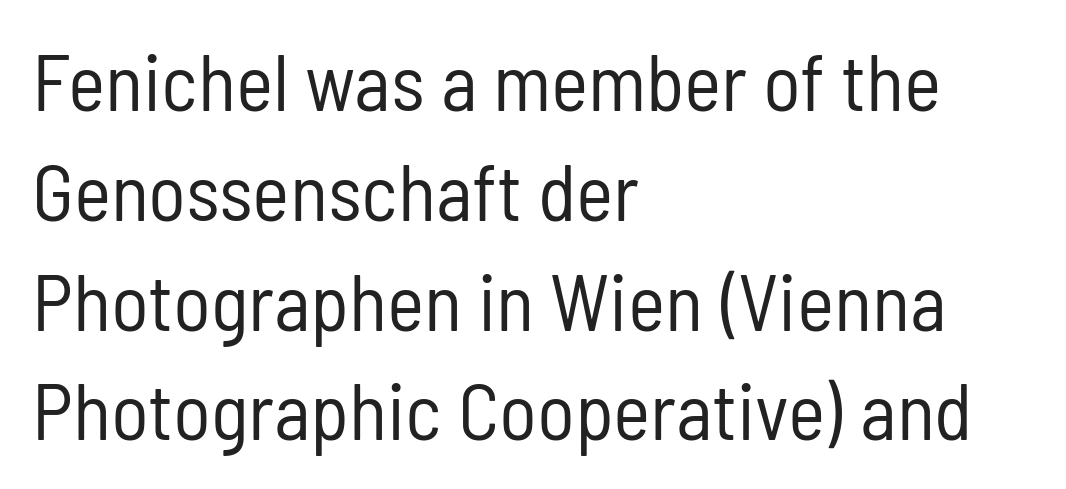
The typesetting does not lean heavy: it is not bold. The setting favours the left margin, as ordinary paragraphs usually do. Notice how the stems are strictly vertical — no italics here. Whoever set this chose a conventional vertical rhythm. Grotesque or geometric, the face here clearly has no serifs. Descenders hang freely into open space.
